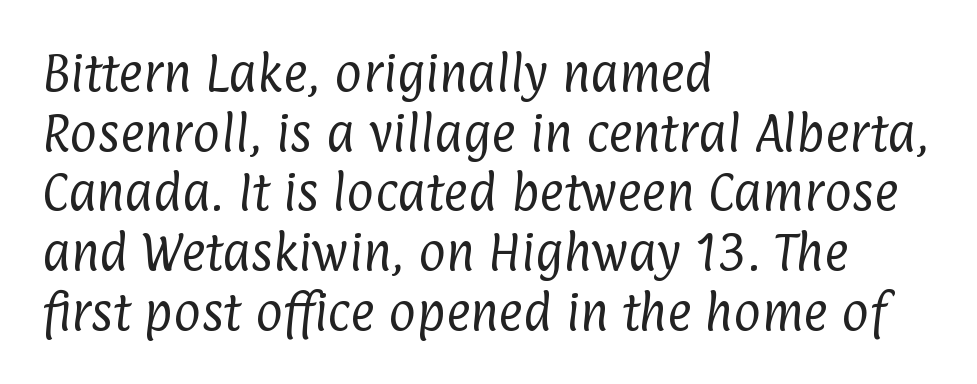
Is the type heavy? It reads as light-to-regular instead. Varying glyph widths throughout — classic text-font behaviour. Unlike a traditional serif, this face leaves its strokes unadorned. This rendering leaves character spacing at its baseline value. Notice how the passage keeps a crisp vertical edge on the left only. Underlining? Definitely not there.
